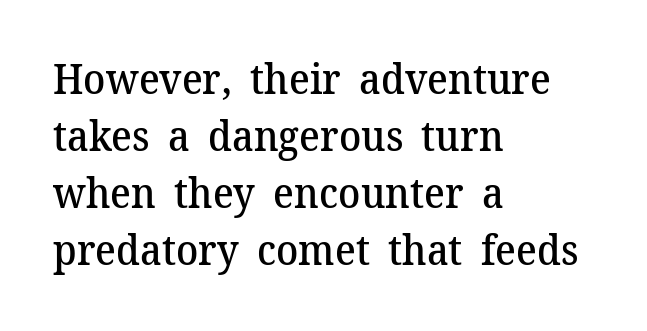
Q: Is the text bold? A: Semi-bold.
Q: Is the text italic (slanted)? A: No, it is upright.
Q: Is the typeface a serif or a sans-serif typeface? A: Serif.
Q: Is the text underlined? A: No.
Q: How is the paragraph aligned? A: Left-aligned.
Q: Is the spacing between letters normal or unusually wide? A: Normal.
Q: Is the spacing between lines tight, normal or loose? A: Normal.
Q: Width (condensed, normal, or wide)? A: Normal.
Q: Stroke contrast? A: Medium.
Q: x-height? A: Medium.
Q: Monospaced? A: No.
